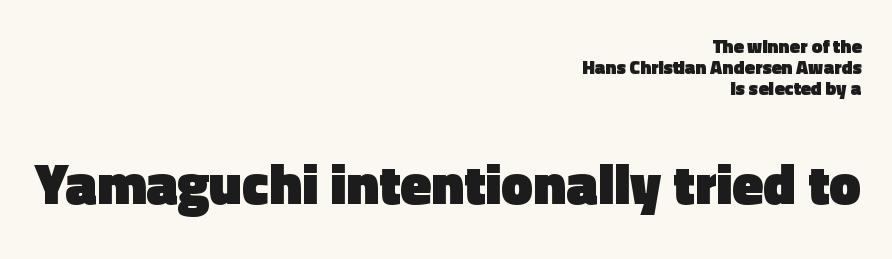
The image shows 57 px heavy sans-serif type, upright; set right-aligned, tight line spacing (1.1x), normal letter spacing, not underlined; the second (bottom) block is 3.0x larger; a medium x-height.
